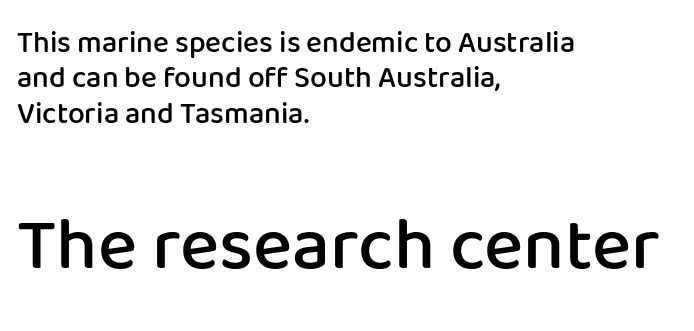
Which margin do the lines hug? The left one — the right edge is uneven. Here the glyphs are tracked normally, forming tight word shapes. Notice the strokes are somewhat thickened but not fully heavy: this is a semibold. You could not count columns in this text — the font is proportionally spaced. The lettering stays uniformly vertical, giving the passage a roman look. Anything drawn beneath the words? Only blank space.
